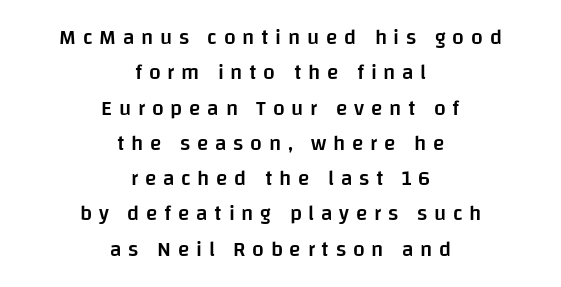
Q: Is the text bold? A: Semi-bold.
Q: Is the text italic (slanted)? A: No, it is upright.
Q: Is the text underlined? A: No.
Q: How is the paragraph aligned? A: Centered.
Q: Is the spacing between letters normal or unusually wide? A: Unusually wide.
Q: Is the spacing between lines tight, normal or loose? A: Normal.
